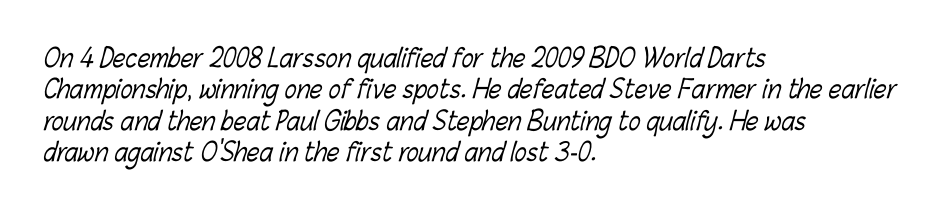
{"bold": "no", "underline": "no", "align": "left", "line_spacing": "normal", "line_spacing_ratio": 1.26, "letter_spacing": "normal", "letter_spacing_em": 0.0, "glyph_px": 25}
